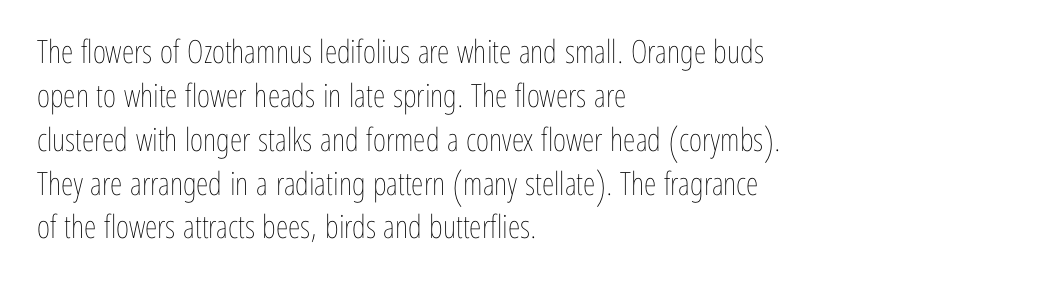
Casual observation: everything's shoved over to the left. Tall strokes in this sample are plumb rather than angled. The weight would be labelled regular, book, light, or lighter still. Letters rest on an invisible, unmarked baseline. This sample uses plain, unmodified letter spacing.
